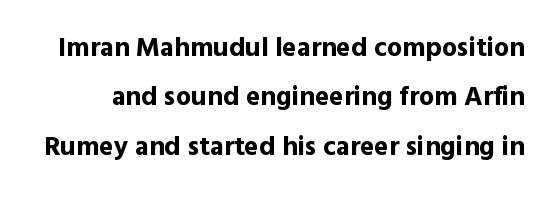
The image shows 27 px bold type, upright; set line spacing 1.83x, normal letter spacing, not underlined.
